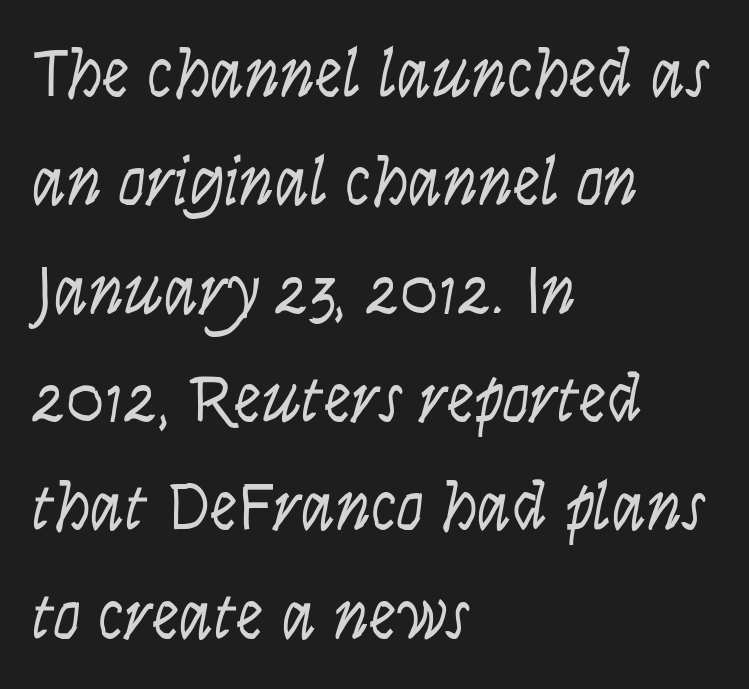
The image shows 69 px light, condensed sans-serif type; set left-aligned, normal line spacing (1.57x), normal letter spacing, not underlined; low stroke contrast and a large x-height.
